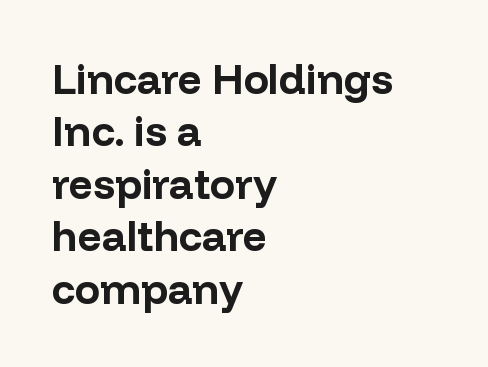
The passage shown has conventional tracking throughout. Posture: upright roman. In terms of letterform style, serifs are entirely absent. Notice how thick the strokes are: this is what a full bold looks like. Decoration check: the copy has no underline.
